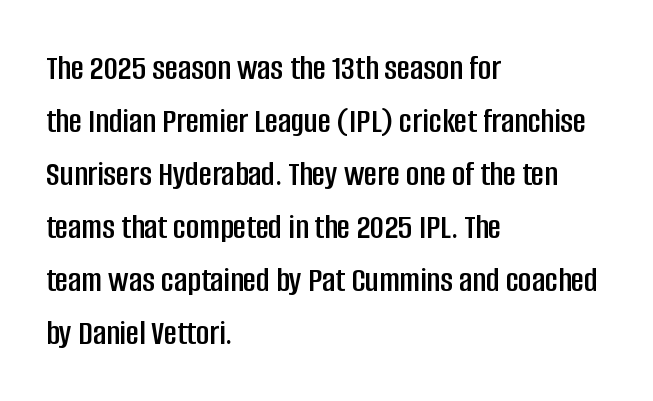
{"serif": "no", "italic": "no", "width": "condensed", "stroke_contrast": "low", "x_height": "large", "monospaced": "no", "underline": "no", "align": "left", "line_spacing": "normal", "line_spacing_ratio": 1.47, "letter_spacing": "normal", "letter_spacing_em": 0.0, "glyph_px": 36}
